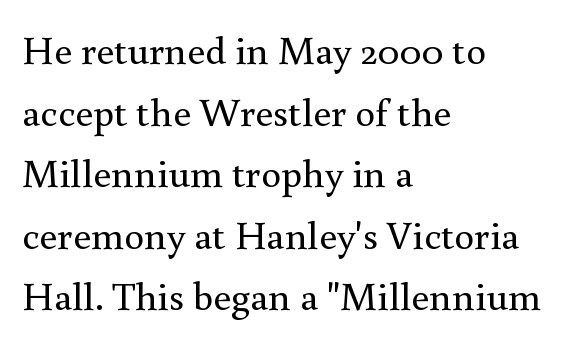
Q: Is the text bold? A: No.
Q: Is the text italic (slanted)? A: No, it is upright.
Q: Is the typeface a serif or a sans-serif typeface? A: Serif.
Q: Is the text underlined? A: No.
Q: How is the paragraph aligned? A: Left-aligned.
Q: Is the spacing between letters normal or unusually wide? A: Normal.
Q: Is the spacing between lines tight, normal or loose? A: Normal.
Q: Width (condensed, normal, or wide)? A: Normal.
Q: x-height? A: Small.
Q: Monospaced? A: No.
